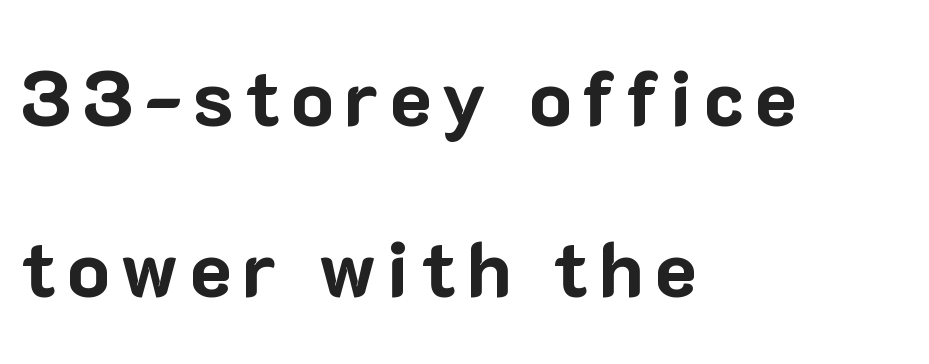
Successive baselines arrive slowly, with a big drop between each. The specimen omits any rule beneath the text block's lines. Alignment: flush left. The type family on display is of the sans-serif kind. Heavy-handed strokes throughout: this text is bold.
